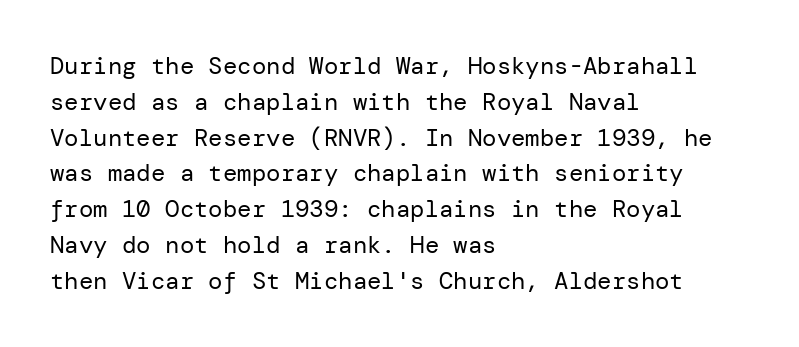
The setting favours the left margin, as ordinary paragraphs usually do. Upright lettering throughout. Letter spacing: default. No chunkiness to these letters — they're not bold.
